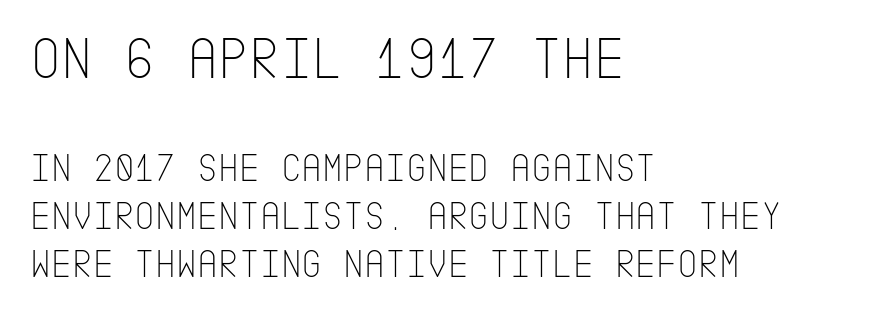
The image shows 60 px thin, condensed sans-serif type, upright; set left-aligned, line spacing 1.19x, normal letter spacing, not underlined; the first (top) block is 1.5x larger; low stroke contrast and a large x-height.
